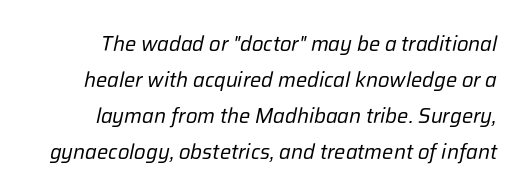
Q: Is the text bold? A: No.
Q: Is the text italic (slanted)? A: Yes, it leans right by about 12 degrees.
Q: Is the text underlined? A: No.
Q: Is the spacing between letters normal or unusually wide? A: Normal.
